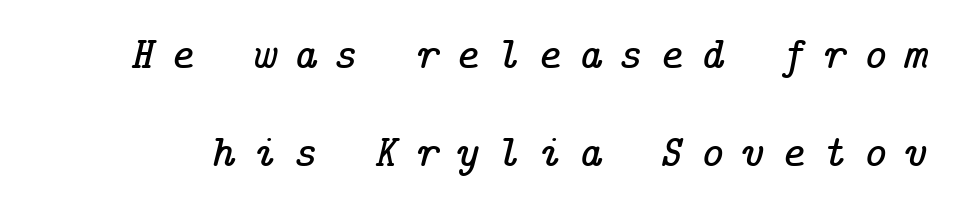
Q: Is the text italic (slanted)? A: Yes, it leans right by about 14 degrees.
Q: Is the typeface a serif or a sans-serif typeface? A: Serif.
Q: Is the text underlined? A: No.
Q: Is the spacing between letters normal or unusually wide? A: Unusually wide.
Q: Is the spacing between lines tight, normal or loose? A: Loose.
Q: Width (condensed, normal, or wide)? A: Normal.
Q: Stroke contrast? A: Low.
Q: x-height? A: Medium.
